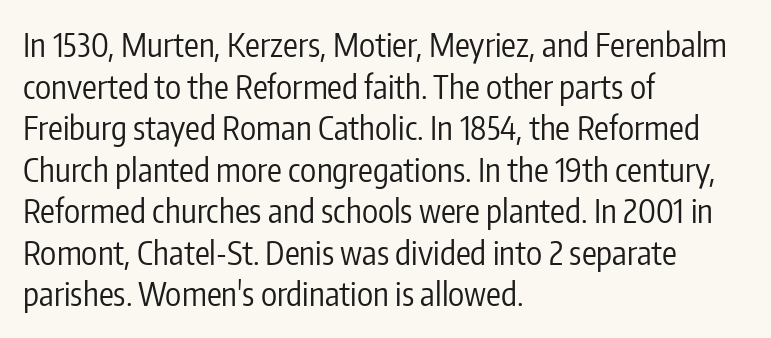
{"serif": "no", "italic": "no", "bold": "no", "weight": "regular", "width": "condensed", "stroke_contrast": "low", "x_height": "medium", "monospaced": "no", "underline": "no", "align": "left", "line_spacing": "normal", "line_spacing_ratio": 1.26, "letter_spacing": "normal", "letter_spacing_em": 0.0, "glyph_px": 33}
